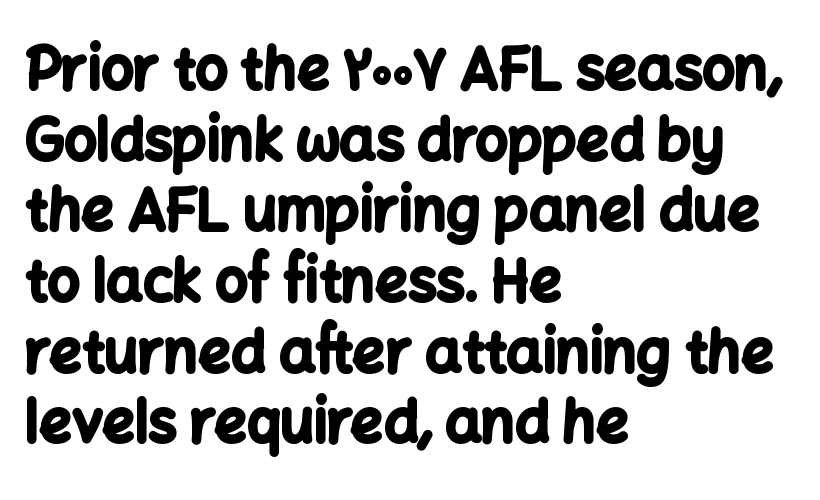
The image shows 57 px bold sans-serif type, upright; set left-aligned, line spacing 1.24x, normal letter spacing, not underlined; low stroke contrast and a medium x-height.
